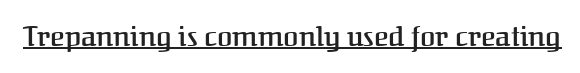
{"serif": "yes", "italic": "no", "bold": "semi", "weight": "semibold", "width": "normal", "stroke_contrast": "medium", "x_height": "medium", "monospaced": "no", "underline": "yes", "letter_spacing": "normal", "letter_spacing_em": 0.0, "glyph_px": 28}
